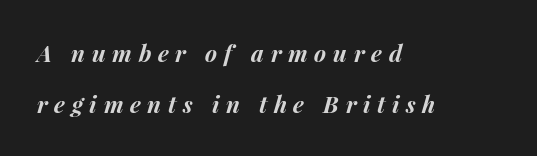
The image shows 23 px bold type, italic (leaning right); set left-aligned, loose line spacing (2.21x), unusually wide letter spacing (+0.29 em), not underlined.
